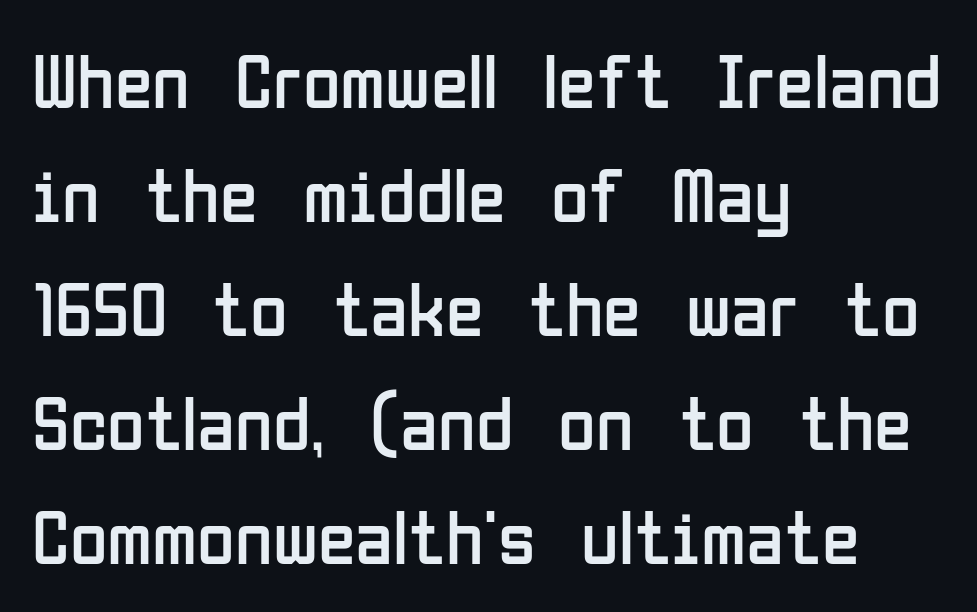
Q: Is the text bold? A: No.
Q: Is the text italic (slanted)? A: No, it is upright.
Q: Is the typeface a serif or a sans-serif typeface? A: Sans-serif.
Q: Is the text underlined? A: No.
Q: How is the paragraph aligned? A: Left-aligned.
Q: Is the spacing between letters normal or unusually wide? A: Normal.
Q: Is the spacing between lines tight, normal or loose? A: Normal.
Q: Width (condensed, normal, or wide)? A: Condensed.
Q: Stroke contrast? A: Low.
Q: x-height? A: Medium.
Q: Monospaced? A: No.
